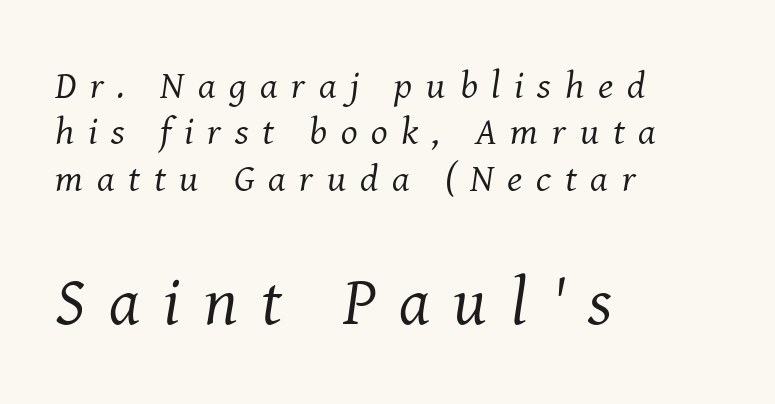
{"serif": "yes", "italic": "yes", "lean": "right", "slant_degrees": 8, "bold": "no", "weight": "regular", "width": "normal", "stroke_contrast": "medium", "x_height": "medium", "monospaced": "no", "underline": "no", "align": "left", "line_spacing_ratio": 1.19, "letter_spacing": "wide", "letter_spacing_em": 0.35, "larger_block": "second", "size_ratio": 1.74, "glyph_px": 68}
